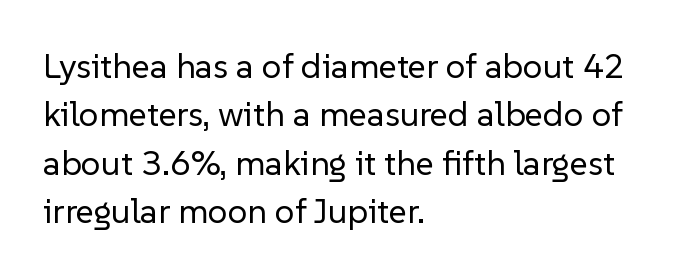
{"serif": "no", "italic": "no", "bold": "no", "weight": "regular", "width": "normal", "stroke_contrast": "low", "x_height": "medium", "monospaced": "no", "underline": "no", "align": "left", "line_spacing": "normal", "line_spacing_ratio": 1.38, "letter_spacing": "normal", "letter_spacing_em": 0.0, "glyph_px": 35}
